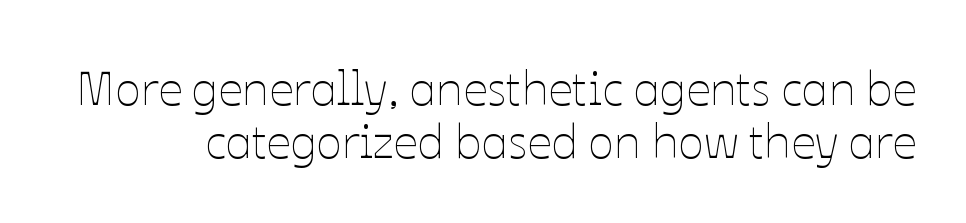
Q: Is the text bold? A: No.
Q: Is the text italic (slanted)? A: No, it is upright.
Q: Is the text underlined? A: No.
Q: Is the spacing between letters normal or unusually wide? A: Normal.
Q: Is the spacing between lines tight, normal or loose? A: Tight.
Q: Width (condensed, normal, or wide)? A: Normal.
Q: Stroke contrast? A: Low.
Q: x-height? A: Medium.
Q: Monospaced? A: No.
